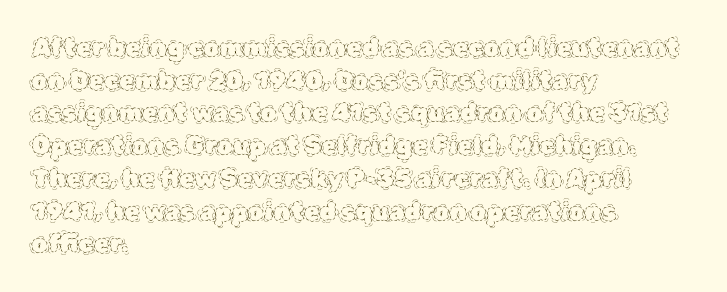
Q: Is the text bold? A: No.
Q: Is the text italic (slanted)? A: No, it is upright.
Q: Is the text underlined? A: No.
Q: How is the paragraph aligned? A: Left-aligned.
Q: Is the spacing between letters normal or unusually wide? A: Normal.
Q: Is the spacing between lines tight, normal or loose? A: Normal.
